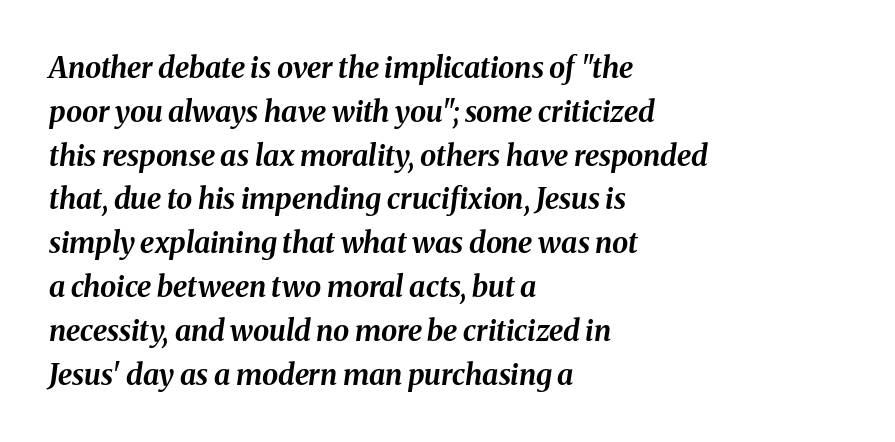
The font's italic variant was chosen for this text. This sample keeps an unexceptional amount of space between lines. Proportional: the letters do not fall into vertical columns. Casual observation: everything's shoved over to the left.
